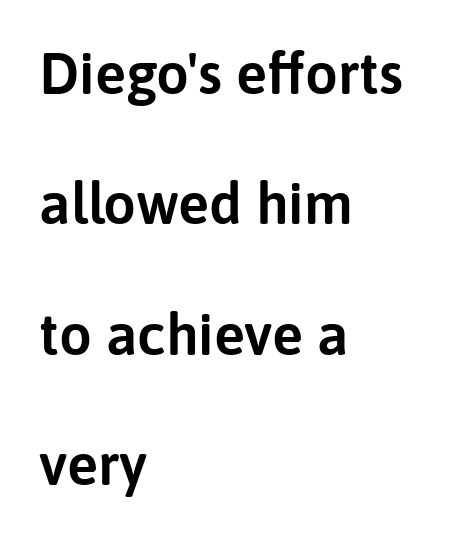
Characters remain perfectly vertical along every line. Rule under the text: the space is simply empty. The lines in this sample share a left origin and differ only in where they stop. Compared with typical body copy, the letter spacing here is the same. Do the characters align in a grid? No, the font is proportional. The vertical gap from one line to the next is large.
